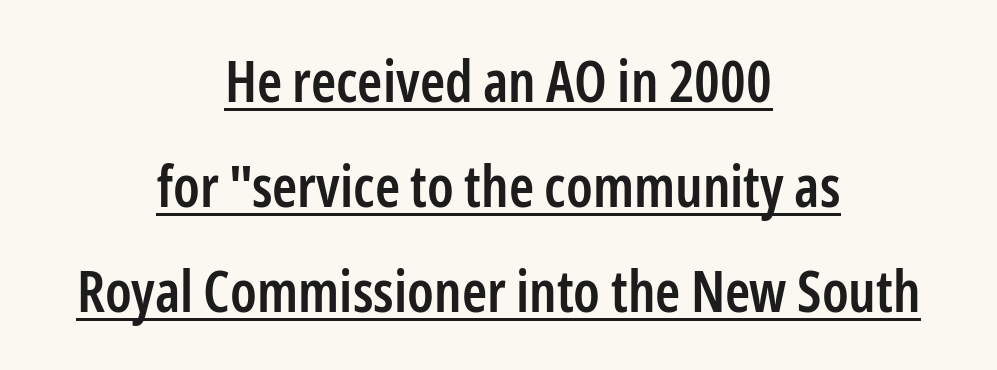
{"serif": "no", "italic": "no", "bold": "semi", "weight": "semibold", "width": "condensed", "stroke_contrast": "low", "x_height": "medium", "monospaced": "no", "underline": "yes", "align": "center", "line_spacing_ratio": 1.84, "letter_spacing": "normal", "letter_spacing_em": 0.0, "glyph_px": 57}
